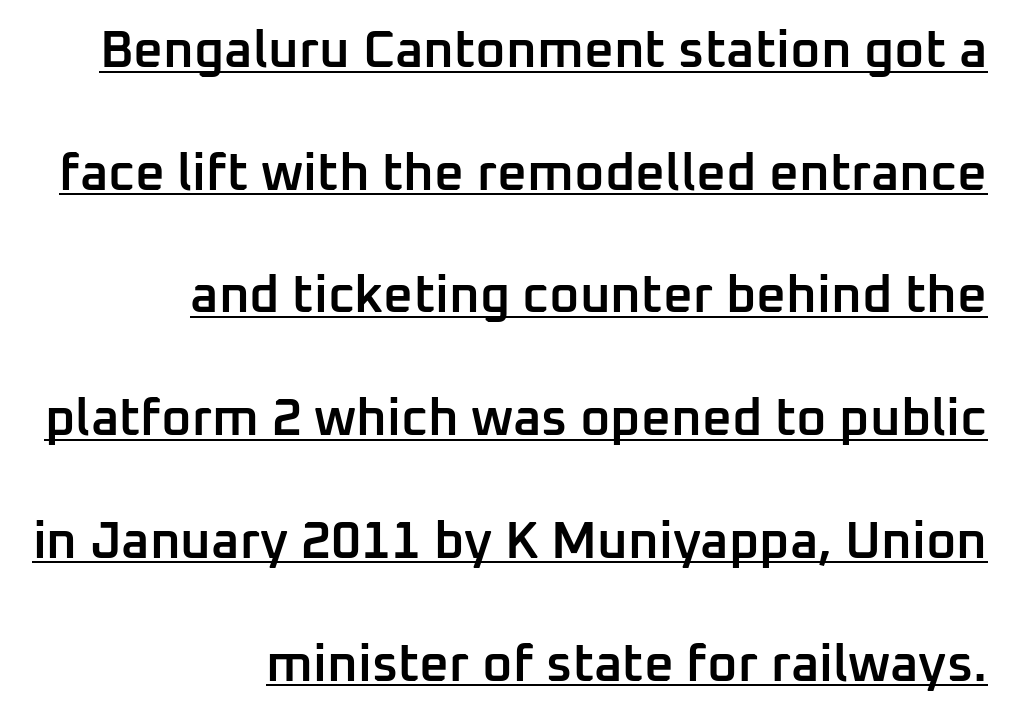
The image shows 52 px semibold sans-serif type, upright; set right-aligned, loose line spacing (2.36x), normal letter spacing, underlined; low stroke contrast and a medium x-height.
